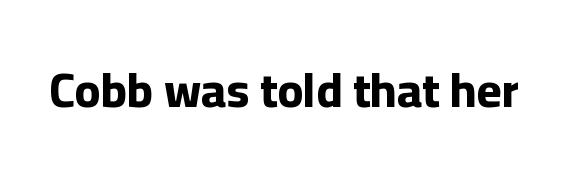
Q: Is the text bold? A: Yes.
Q: Is the text italic (slanted)? A: No, it is upright.
Q: Is the typeface a serif or a sans-serif typeface? A: Sans-serif.
Q: Is the text underlined? A: No.
Q: Is the spacing between letters normal or unusually wide? A: Normal.
Q: Width (condensed, normal, or wide)? A: Normal.
Q: Stroke contrast? A: Low.
Q: x-height? A: Medium.
Q: Monospaced? A: No.
